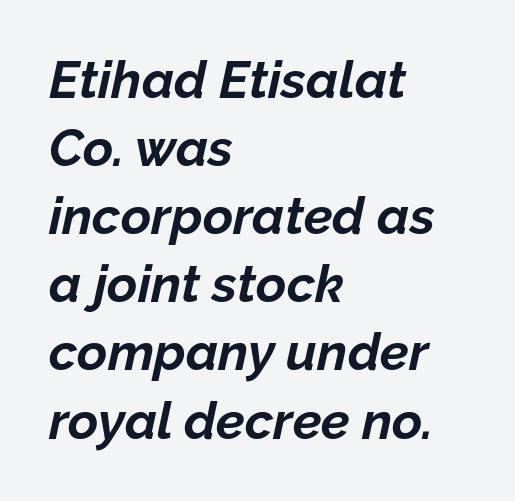
A full-strength bold gives these letters their thick strokes. The vertical gap from one line to the next is medium. Style check: oblique. Note the varied advance widths — an 'i' is clearly narrower than an 'm'.
